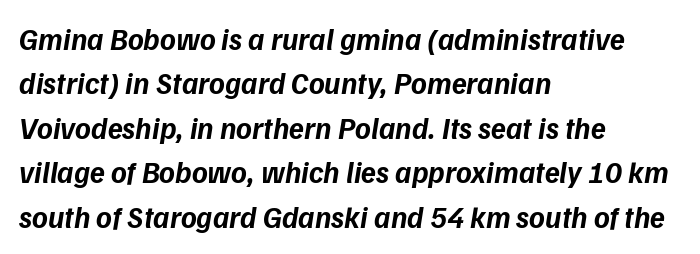
{"italic": "yes", "lean": "right", "slant_degrees": 9, "bold": "yes", "weight": "bold", "width": "normal", "stroke_contrast": "low", "x_height": "medium", "monospaced": "no", "underline": "no", "align": "left", "line_spacing": "normal", "line_spacing_ratio": 1.48, "letter_spacing": "normal", "letter_spacing_em": 0.0, "glyph_px": 30}
